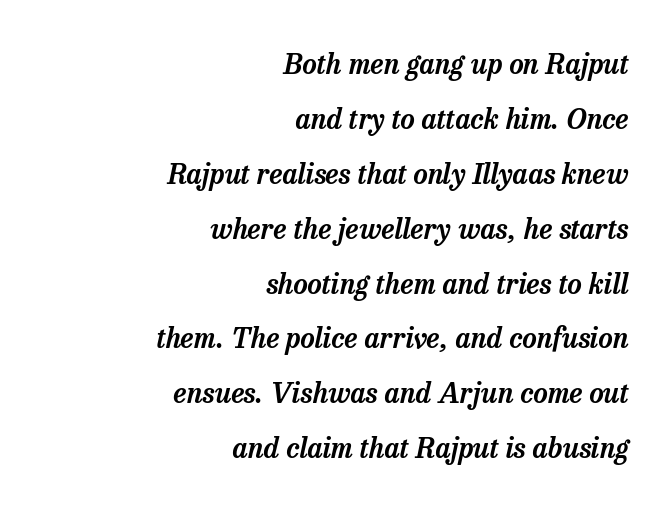
Q: Is the text italic (slanted)? A: Yes, it leans right by about 13 degrees.
Q: Is the typeface a serif or a sans-serif typeface? A: Serif.
Q: Is the text underlined? A: No.
Q: How is the paragraph aligned? A: Right-aligned.
Q: Is the spacing between letters normal or unusually wide? A: Normal.
Q: Is the spacing between lines tight, normal or loose? A: Loose.
Q: Width (condensed, normal, or wide)? A: Normal.
Q: Stroke contrast? A: Low.
Q: x-height? A: Medium.
Q: Monospaced? A: No.
